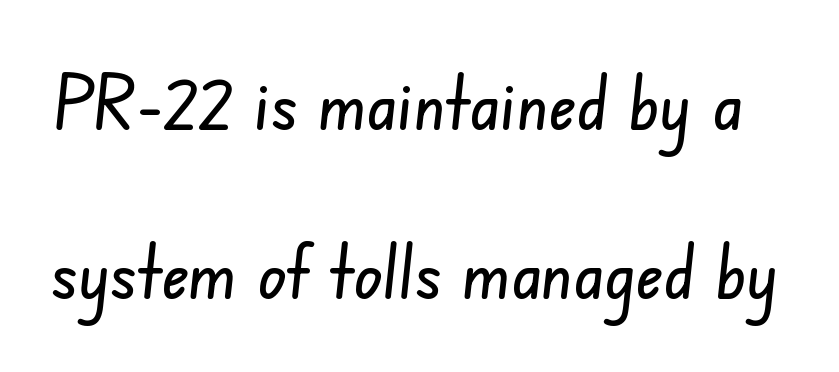
The image shows 75 px condensed sans-serif type; set loose line spacing (2.26x), normal letter spacing, not underlined; low stroke contrast and a small x-height.
